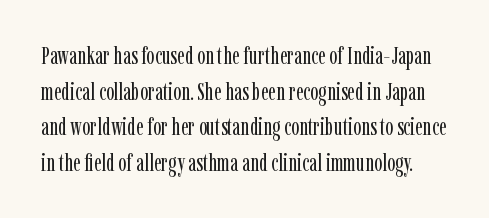
This is the regular roman posture of the typeface. Is this a heavy cut? Hardly; it is regular or lighter. Students, observe: this is what conventionally led text looks like. Letters rest on an invisible, unmarked baseline.
